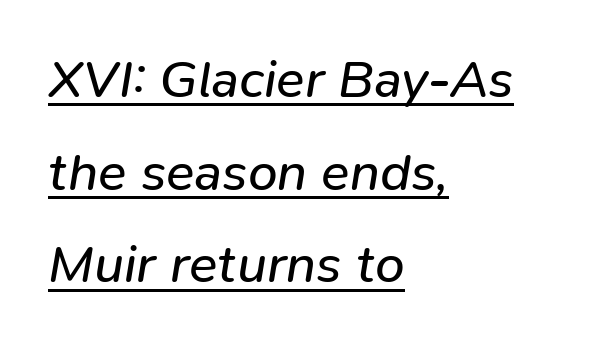
Students, note that the glyphs here touch the page at normal intervals. An italicized treatment has been applied to the whole sample. The characters are drawn with everyday or finer stroke widths. Do the characters align in a grid? No, the font is proportional. Every row of glyphs begins at an identical x-position on the left.
